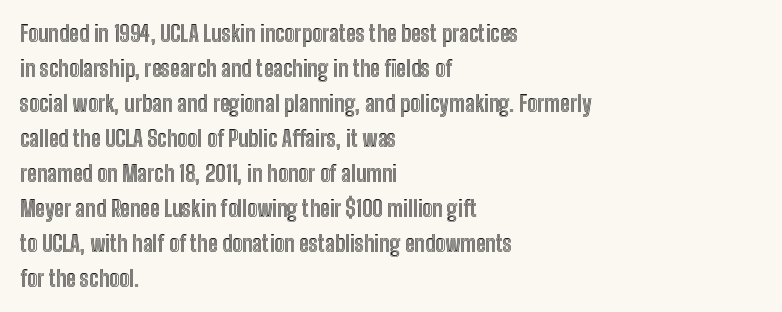
The image shows 22 px text type, upright; set left-aligned, normal line spacing (1.59x), normal letter spacing, not underlined.
